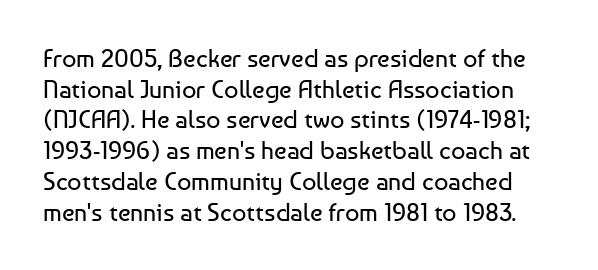
Q: Is the text bold? A: No.
Q: Is the text italic (slanted)? A: No, it is upright.
Q: Is the text underlined? A: No.
Q: Is the spacing between letters normal or unusually wide? A: Normal.
